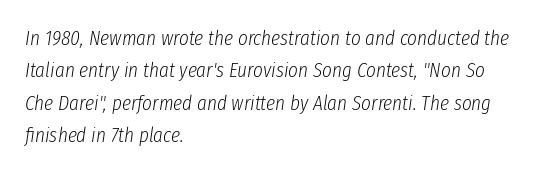
Q: Is the text bold? A: No.
Q: Is the text italic (slanted)? A: Yes, it leans right by about 8 degrees.
Q: Is the text underlined? A: No.
Q: How is the paragraph aligned? A: Left-aligned.
Q: Is the spacing between letters normal or unusually wide? A: Normal.
Q: Is the spacing between lines tight, normal or loose? A: Normal.
